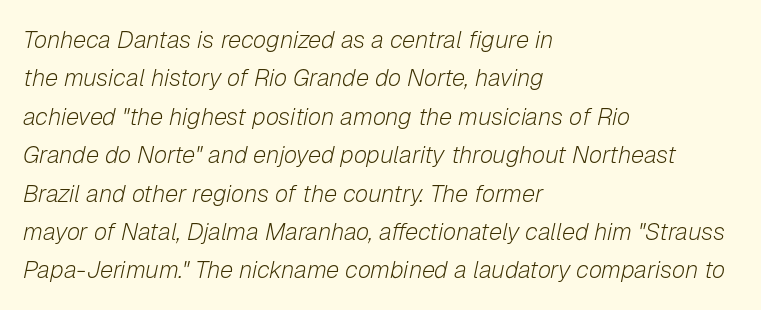
Q: Is the text bold? A: No.
Q: Is the text italic (slanted)? A: Yes, it leans right by about 12 degrees.
Q: Is the text underlined? A: No.
Q: How is the paragraph aligned? A: Left-aligned.
Q: Is the spacing between letters normal or unusually wide? A: Normal.
Q: Is the spacing between lines tight, normal or loose? A: Normal.
